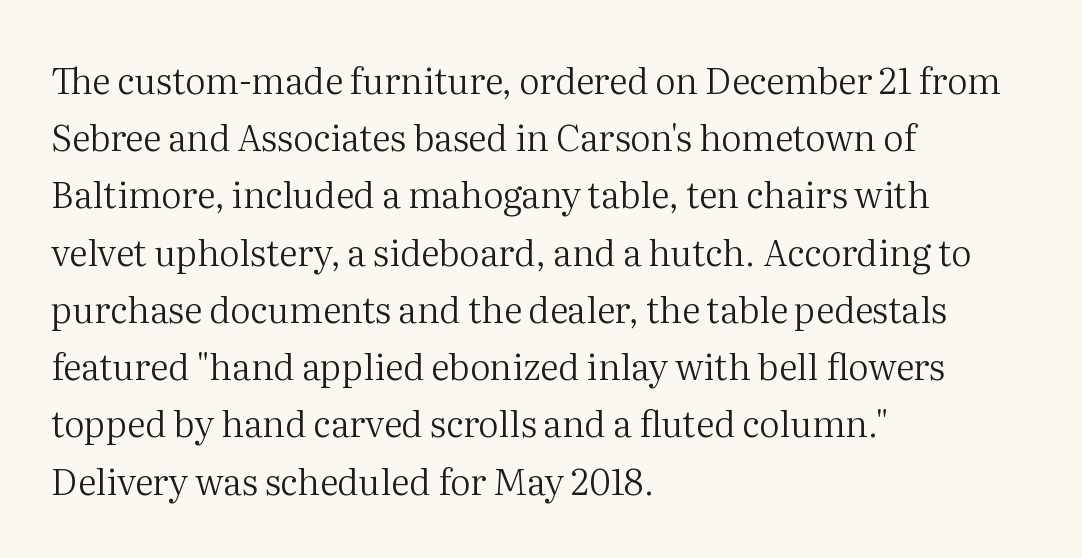
Underline: absent. This sample keeps an unexceptional amount of space between lines. You could not count columns in this text — the font is proportionally spaced. The typography opts for an upright posture over an oblique one. The passage shown is not bold in any degree. Check where the strokes stop: tiny serifs finish them off.
